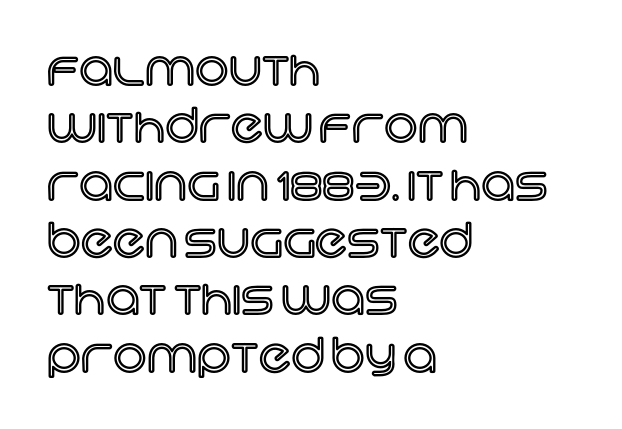
Leftover space on each line is placed entirely after the last word. Short note: letters normally spaced. The zone under the glyphs is completely vacant. The typography opts for an upright posture over an oblique one. Character widths vary here, with narrow letters taking less room than wide ones.
